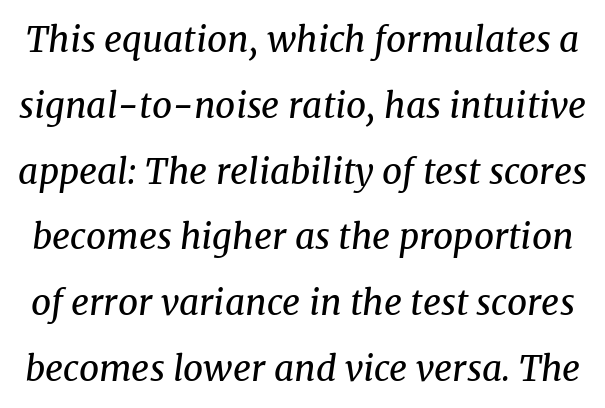
{"serif": "yes", "italic": "yes", "lean": "right", "slant_degrees": 8, "bold": "no", "weight": "regular", "width": "normal", "stroke_contrast": "medium", "x_height": "medium", "monospaced": "no", "underline": "no", "line_spacing_ratio": 1.88, "letter_spacing": "normal", "letter_spacing_em": 0.0, "glyph_px": 35}
